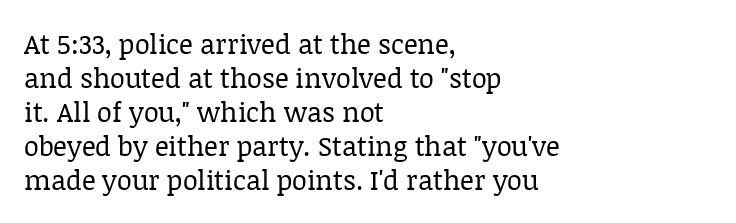
Q: Is the text bold? A: No.
Q: Is the text italic (slanted)? A: No, it is upright.
Q: Is the text underlined? A: No.
Q: How is the paragraph aligned? A: Left-aligned.
Q: Is the spacing between letters normal or unusually wide? A: Normal.
Q: Is the spacing between lines tight, normal or loose? A: Normal.
